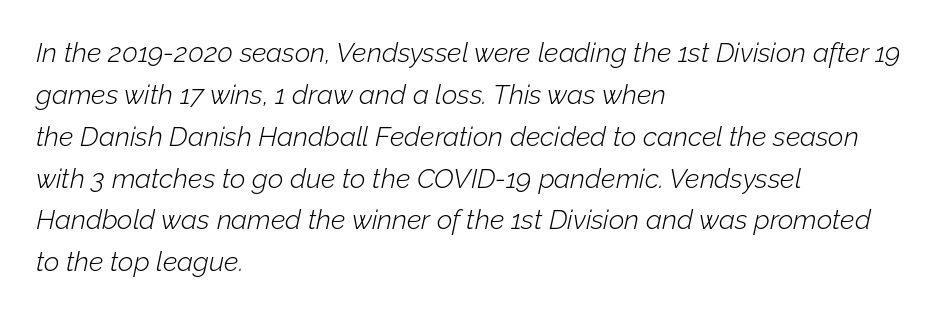
Q: Is the text bold? A: No.
Q: Is the text italic (slanted)? A: Yes, it leans right by about 12 degrees.
Q: Is the text underlined? A: No.
Q: How is the paragraph aligned? A: Left-aligned.
Q: Is the spacing between letters normal or unusually wide? A: Normal.
Q: Is the spacing between lines tight, normal or loose? A: Normal.
